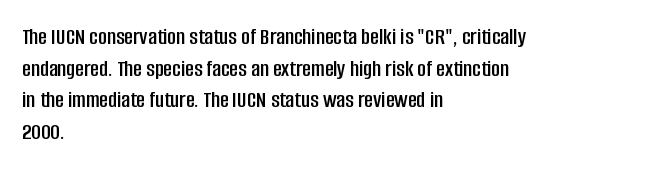
The letterforms sit shoulder to shoulder at normal distance. In terms of leading, this rendering sits right in the middle. The rendering anchors every line to the left-hand side. Style check: upright.
